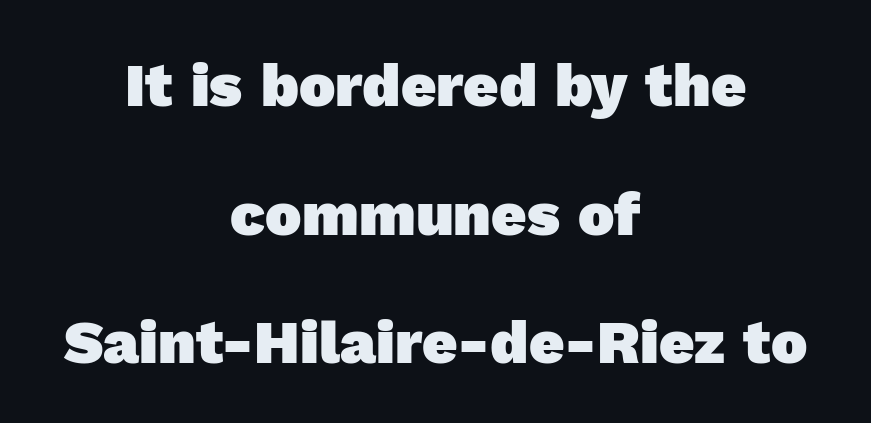
{"serif": "no", "bold": "yes", "weight": "heavy", "width": "normal", "x_height": "medium", "monospaced": "no", "underline": "no", "align": "center", "line_spacing": "loose", "line_spacing_ratio": 2.11, "letter_spacing": "normal", "letter_spacing_em": 0.0, "glyph_px": 61}
